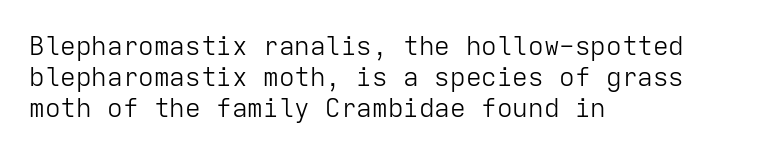
One-word summary of the alignment: left. In terms of letterspacing, this is plain default setting. The words here are not underlined. The characters are drawn with everyday or finer stroke widths. The letters stand straight up with perfectly vertical stems.
